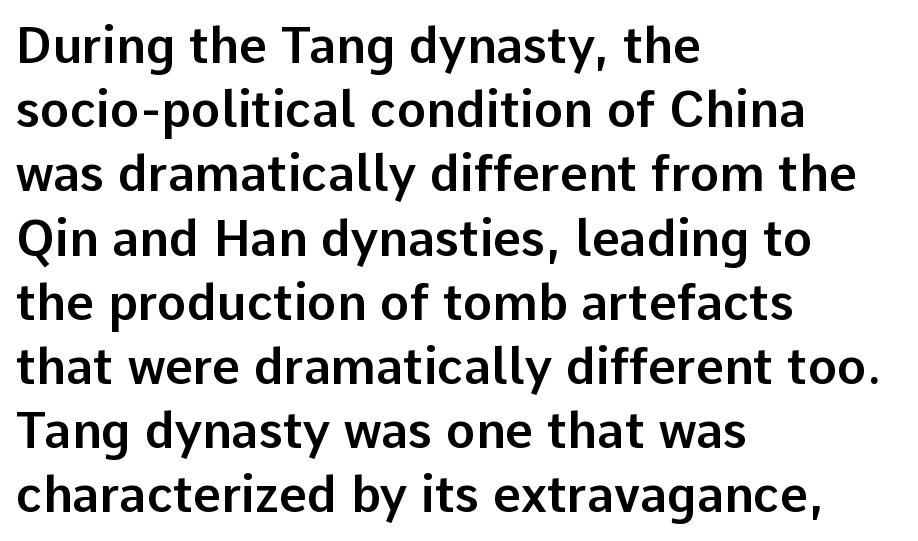
Q: Is the text italic (slanted)? A: No, it is upright.
Q: Is the typeface a serif or a sans-serif typeface? A: Sans-serif.
Q: Is the text underlined? A: No.
Q: How is the paragraph aligned? A: Left-aligned.
Q: Is the spacing between letters normal or unusually wide? A: Normal.
Q: Is the spacing between lines tight, normal or loose? A: Normal.
Q: Width (condensed, normal, or wide)? A: Normal.
Q: Stroke contrast? A: Low.
Q: x-height? A: Medium.
Q: Monospaced? A: No.
